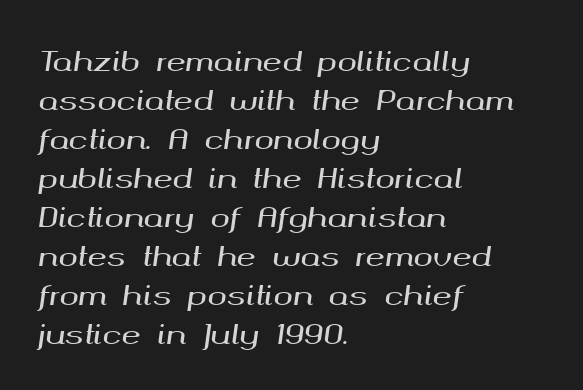
Notice how the stems are inclined rather than vertical — that's the hallmark of italics. The leading is moderate, giving the passage an even texture. Line beginnings align vertically; line endings do not. The space beneath each line is pristine and unruled.
